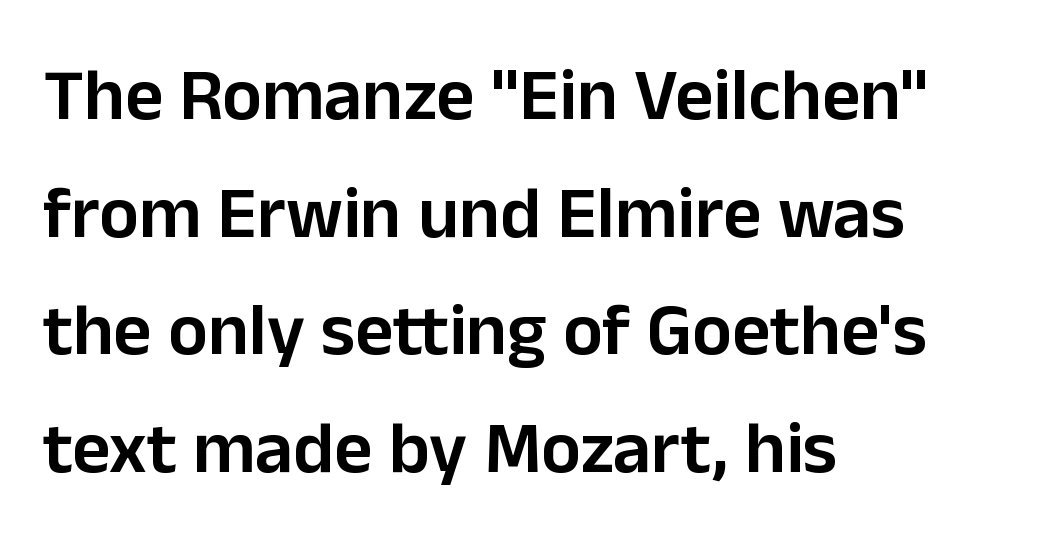
{"serif": "no", "italic": "no", "bold": "semi", "weight": "semibold", "width": "normal", "stroke_contrast": "low", "x_height": "medium", "monospaced": "no", "underline": "no", "align": "left", "line_spacing": "normal", "line_spacing_ratio": 1.59, "letter_spacing": "normal", "letter_spacing_em": 0.0, "glyph_px": 74}
